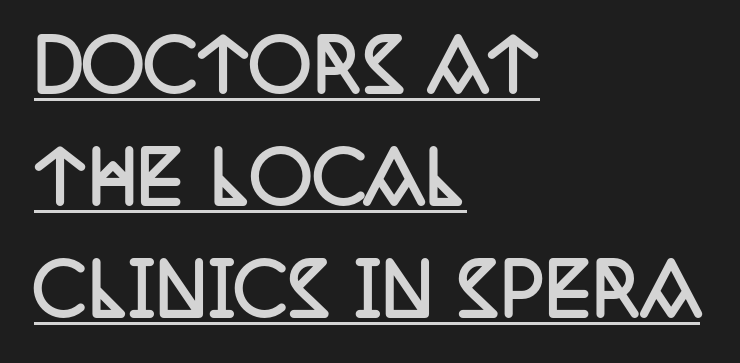
Q: Is the text bold? A: Yes.
Q: Is the text italic (slanted)? A: No, it is upright.
Q: Is the typeface a serif or a sans-serif typeface? A: Serif.
Q: Is the text underlined? A: Yes.
Q: How is the paragraph aligned? A: Left-aligned.
Q: Is the spacing between letters normal or unusually wide? A: Normal.
Q: Is the spacing between lines tight, normal or loose? A: Normal.
Q: Width (condensed, normal, or wide)? A: Condensed.
Q: Stroke contrast? A: Low.
Q: x-height? A: Large.
Q: Monospaced? A: No.
